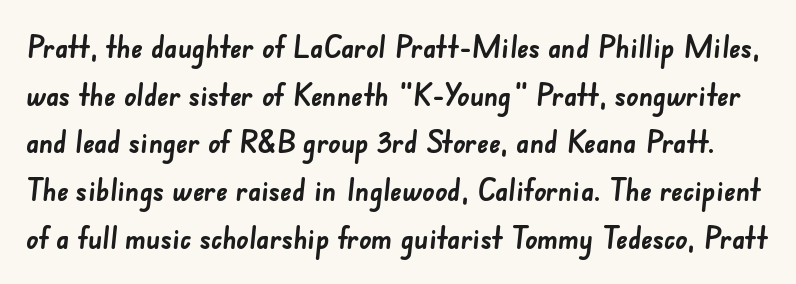
Clear beneath every line of the passage. Look at the stroke-to-counter ratio: heavy, a bold. The letters carry no serifs — their stems end cleanly without finishing strokes. The face used here is proportionally spaced, like ordinary book or web type.
